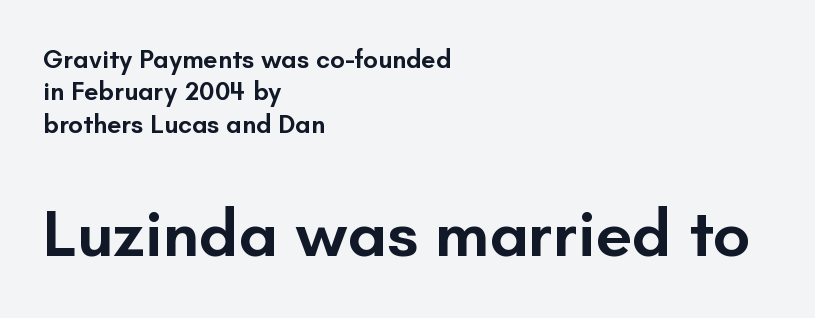
What weight is shown? A semibold, between regular and bold. Letterform terminals end flat and unadorned throughout the passage. This is roman type, the default non-slanted kind. Rule under the text: the space is simply empty. The rendering enlarges the type as you move from the upper chunk to the lower.
